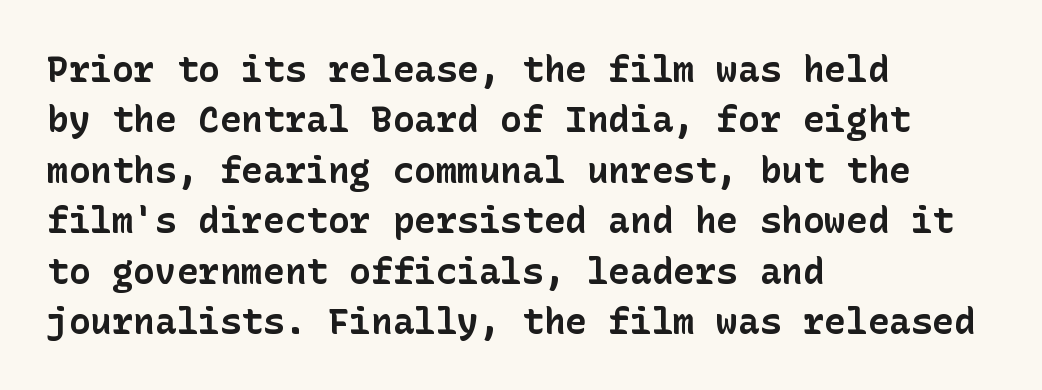
{"serif": "no", "italic": "no", "bold": "yes", "weight": "bold", "width": "normal", "stroke_contrast": "low", "x_height": "medium", "underline": "no", "align": "left", "line_spacing": "normal", "line_spacing_ratio": 1.4, "letter_spacing": "normal", "letter_spacing_em": 0.0, "glyph_px": 36}
